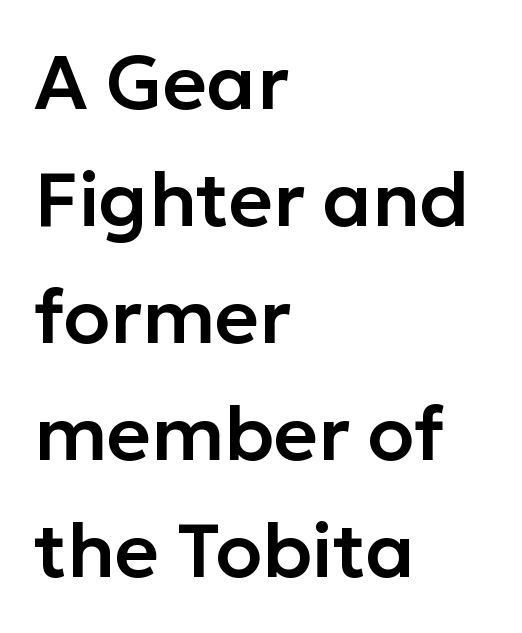
Q: Is the text italic (slanted)? A: No, it is upright.
Q: Is the typeface a serif or a sans-serif typeface? A: Sans-serif.
Q: Is the text underlined? A: No.
Q: How is the paragraph aligned? A: Left-aligned.
Q: Is the spacing between letters normal or unusually wide? A: Normal.
Q: Is the spacing between lines tight, normal or loose? A: Normal.
Q: Width (condensed, normal, or wide)? A: Normal.
Q: Stroke contrast? A: Low.
Q: x-height? A: Medium.
Q: Monospaced? A: No.
